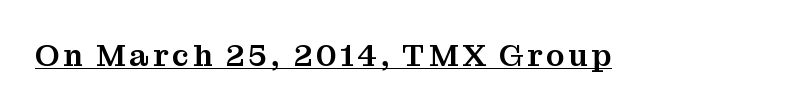
Is this a sans? No — the strokes have serifs. Every character sits straight up, as roman type does. Proportional: the letters do not fall into vertical columns. The passage shown is underscored from start to finish.
